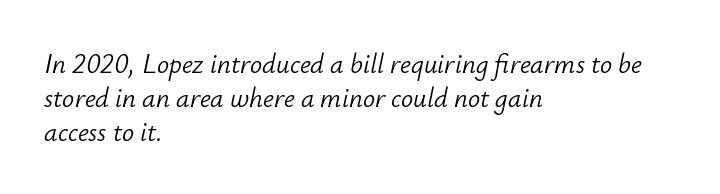
The image shows 27 px text type, italic (leaning right); set left-aligned, normal line spacing (1.26x), normal letter spacing, not underlined.
